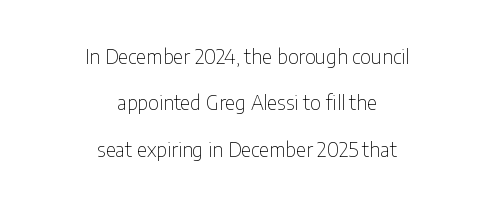
These lines stack symmetrically, like a column narrowing and widening about its center. No letter is thick-stroked: the sample isn't bold. The letters stand upright; this is a roman face. Each new line begins a long way beneath the previous one. Look at the tracking — it's just the regular setting, nothing added.
